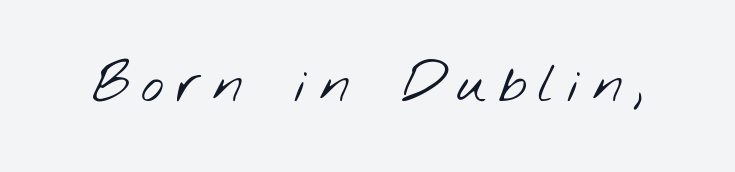
The image shows 55 px light, wide sans-serif type; set unusually wide letter spacing (+0.2 em), not underlined; low stroke contrast and a small x-height.
